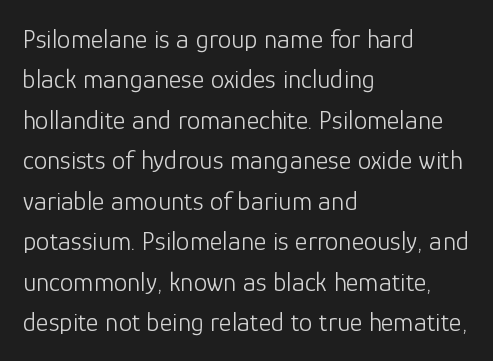
The passage shown stacks its lines at a standard gap. Students, note that the glyphs here touch the page at normal intervals. This reads as an unemphasized weight, regular at the heaviest. Typeset ragged right — the left edge is the straight one. No italicization has been applied; the sample stays upright.
